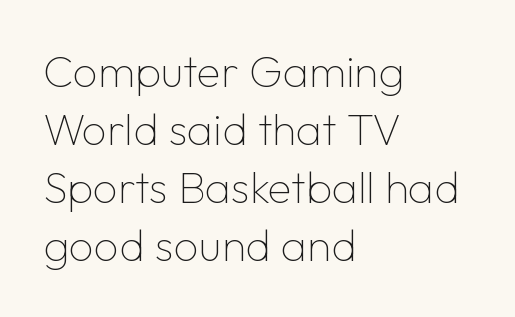
These lines are rendered in a variable-pitch font. Is there any slant? The stems are plumb. Compared with typical body copy, the letter spacing here is the same. The strokes are not fattened; the text isn't bold. Students, observe: this is what conventionally led text looks like.
